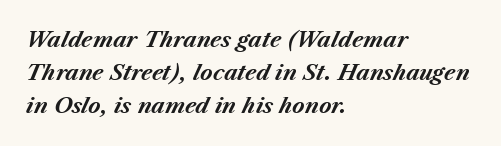
Q: Is the text bold? A: Yes.
Q: Is the text italic (slanted)? A: Yes, it leans right by about 23 degrees.
Q: Is the text underlined? A: No.
Q: How is the paragraph aligned? A: Left-aligned.
Q: Is the spacing between letters normal or unusually wide? A: Normal.
Q: Is the spacing between lines tight, normal or loose? A: Normal.
